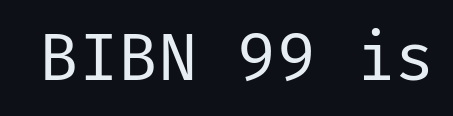
{"serif": "no", "italic": "no", "bold": "no", "weight": "regular", "width": "normal", "stroke_contrast": "low", "x_height": "medium", "underline": "no", "letter_spacing": "normal", "letter_spacing_em": 0.0, "glyph_px": 66}
